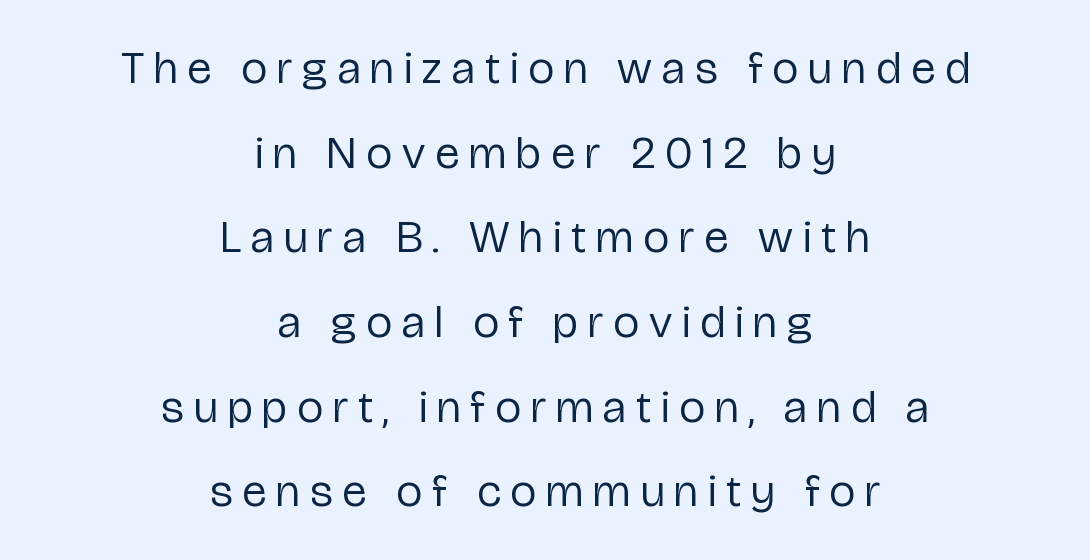
Q: Is the text bold? A: No.
Q: Is the text italic (slanted)? A: No, it is upright.
Q: Is the typeface a serif or a sans-serif typeface? A: Sans-serif.
Q: Is the text underlined? A: No.
Q: How is the paragraph aligned? A: Centered.
Q: Is the spacing between letters normal or unusually wide? A: Unusually wide.
Q: Width (condensed, normal, or wide)? A: Condensed.
Q: Stroke contrast? A: Low.
Q: x-height? A: Medium.
Q: Monospaced? A: No.
